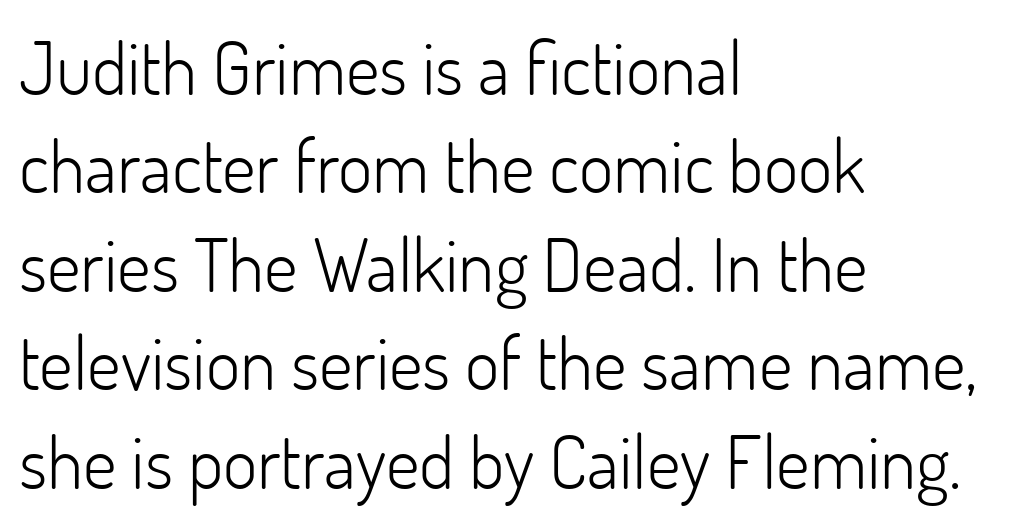
{"serif": "no", "italic": "no", "bold": "no", "weight": "light", "width": "normal", "stroke_contrast": "low", "x_height": "small", "monospaced": "no", "underline": "no", "align": "left", "line_spacing": "normal", "line_spacing_ratio": 1.33, "letter_spacing": "normal", "letter_spacing_em": 0.0, "glyph_px": 74}
